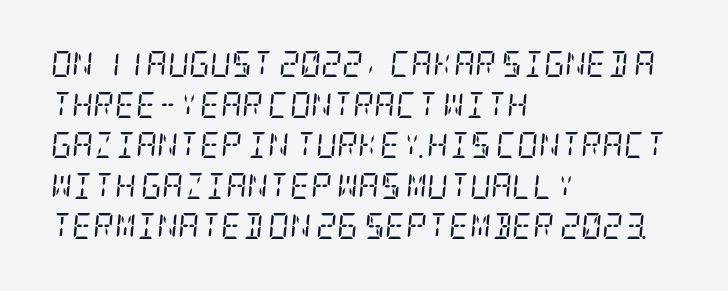
{"italic": "yes", "lean": "right", "slant_degrees": 5, "bold": "no", "underline": "no", "align": "left", "line_spacing": "normal", "line_spacing_ratio": 1.56, "letter_spacing": "normal", "letter_spacing_em": 0.0, "glyph_px": 26}
